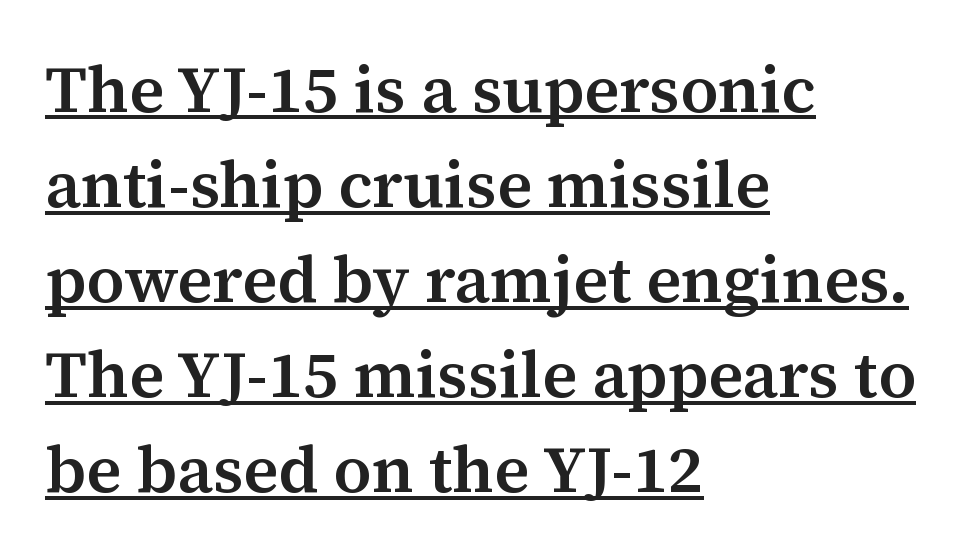
The font's upright variant was chosen for this text. Where is the straight margin? On the left. Spacing verdict: proportional, widths tailored to each character. The rendering keeps characters at their native spacing. Weight: semibold (demi).
